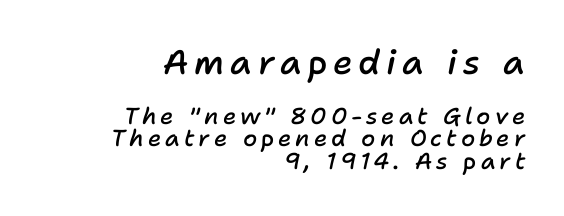
Is the type slanted? Yes — the strokes lean at a clear angle. The rendering shrinks the type as you move from the upper chunk to the lower. How would I describe the line gaps? Narrow and economical. Casual observation: everything's shoved over to the right. Only glyphs here, with clear space below each row. The rendering uses natural spacing where letterforms have individual widths.
